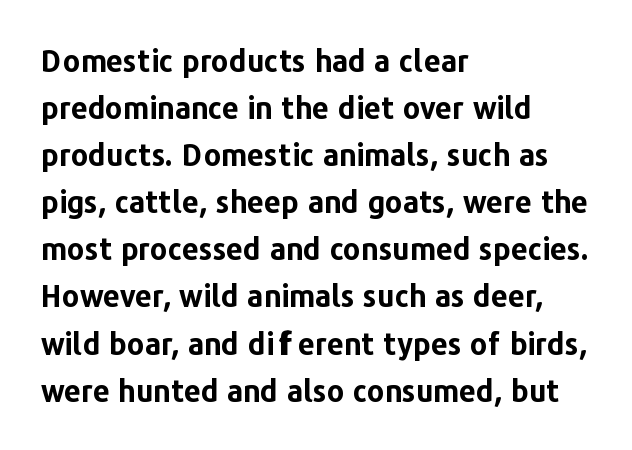
{"serif": "no", "italic": "no", "bold": "yes", "weight": "bold", "width": "normal", "stroke_contrast": "low", "x_height": "medium", "monospaced": "no", "underline": "no", "align": "left", "line_spacing": "normal", "line_spacing_ratio": 1.57, "letter_spacing": "normal", "letter_spacing_em": 0.0, "glyph_px": 30}
